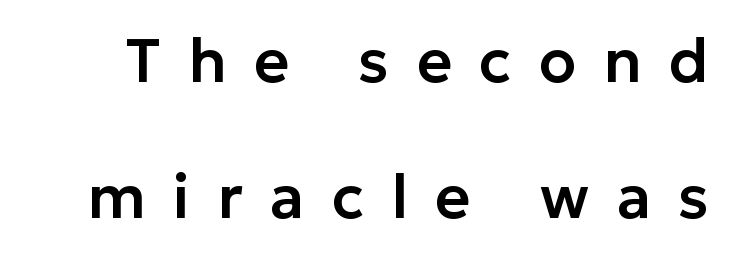
The tracking jumps out immediately: characters are airy and widely separated. Font category for this specimen: sans-serif. Ordinary non-slanted type is in use. One glance says open: line gaps are wider than usual. Character widths vary here, with narrow letters taking less room than wide ones. The strip under each line holds only bare page.
